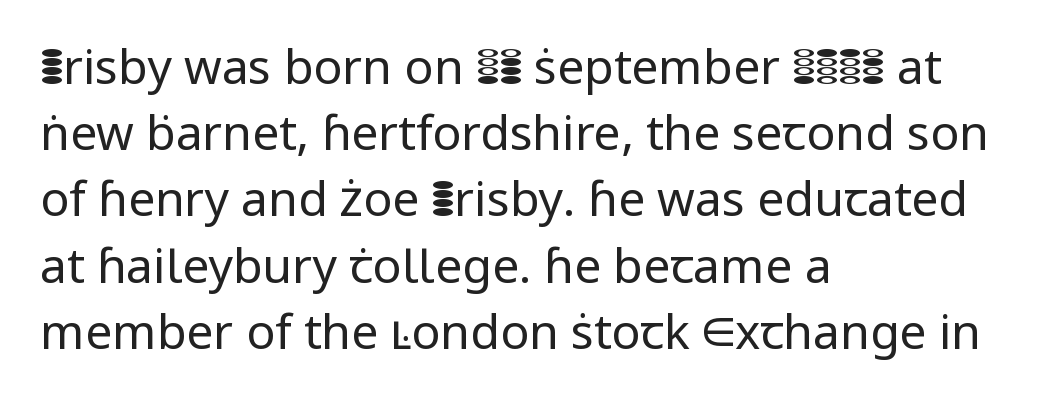
The image shows 48 px regular-weight sans-serif type, upright; set left-aligned, normal line spacing (1.38x), normal letter spacing, not underlined; low stroke contrast and a medium x-height.
